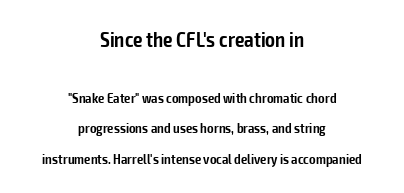
{"italic": "no", "bold": "semi", "underline": "no", "align": "center", "line_spacing": "loose", "line_spacing_ratio": 2.19, "letter_spacing": "normal", "letter_spacing_em": 0.0, "larger_block": "first", "size_ratio": 1.5, "glyph_px": 21}
